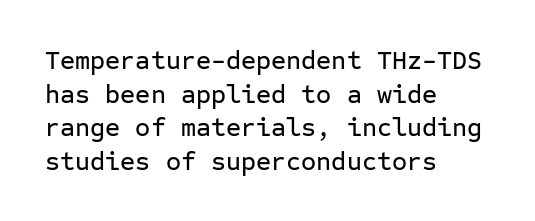
{"italic": "no", "underline": "no", "align": "left", "line_spacing": "normal", "line_spacing_ratio": 1.29, "letter_spacing": "normal", "letter_spacing_em": 0.0, "glyph_px": 26}
